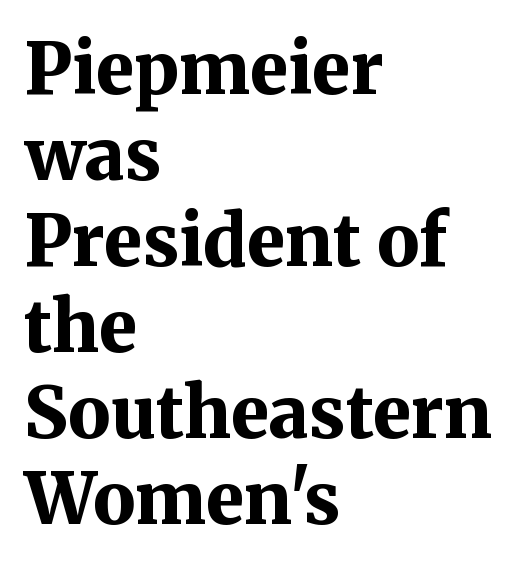
{"serif": "yes", "italic": "no", "bold": "yes", "weight": "bold", "width": "normal", "stroke_contrast": "medium", "x_height": "medium", "monospaced": "no", "underline": "no", "align": "left", "line_spacing_ratio": 1.21, "letter_spacing": "normal", "letter_spacing_em": 0.0, "glyph_px": 71}
